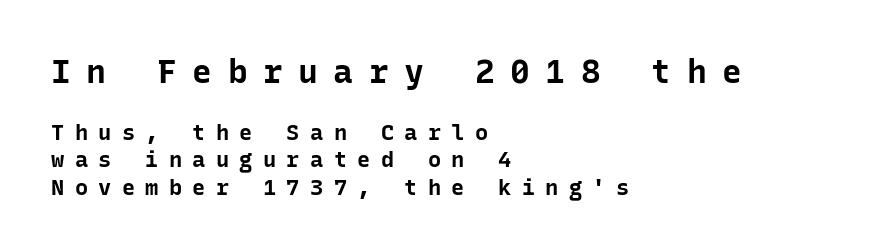
The image shows 33 px bold sans-serif type, upright, monospaced; set left-aligned, normal line spacing (1.25x), unusually wide letter spacing (+0.47 em), not underlined; the first (top) block is 1.5x larger; low stroke contrast and a medium x-height.
